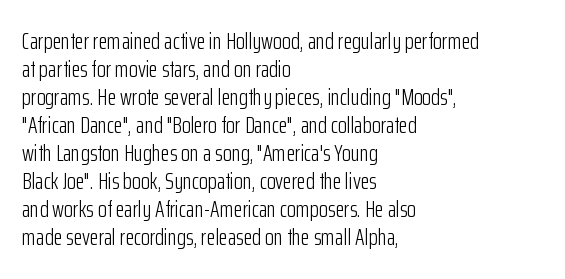
{"italic": "no", "bold": "no", "underline": "no", "align": "left", "line_spacing_ratio": 1.22, "letter_spacing": "normal", "letter_spacing_em": 0.0, "glyph_px": 23}
